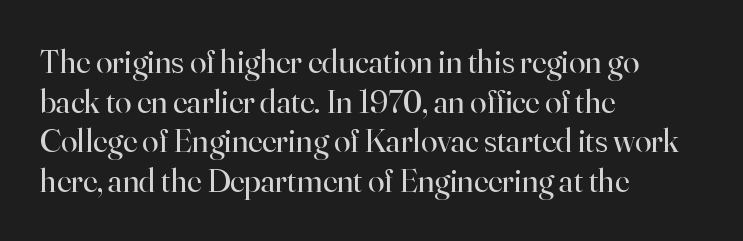
A clean baseline with only descenders dipping below it. Does the copy run flush right? No — it runs flush left. These lines are rendered in a variable-pitch font. Style check: upright.
